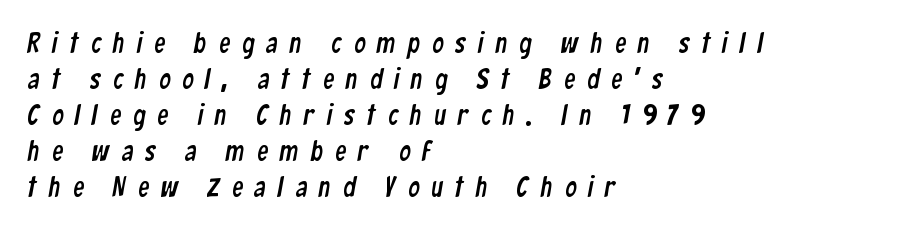
Q: Is the typeface a serif or a sans-serif typeface? A: Sans-serif.
Q: Is the text underlined? A: No.
Q: How is the paragraph aligned? A: Left-aligned.
Q: Is the spacing between letters normal or unusually wide? A: Unusually wide.
Q: Is the spacing between lines tight, normal or loose? A: Normal.
Q: Width (condensed, normal, or wide)? A: Condensed.
Q: Stroke contrast? A: Low.
Q: x-height? A: Medium.
Q: Monospaced? A: No.
